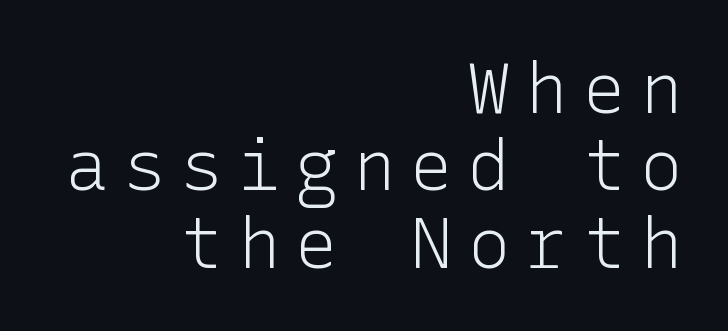
The image shows 71 px light sans-serif type, upright; set right-aligned, tight line spacing (1.09x), unusually wide letter spacing (+0.21 em), not underlined; low stroke contrast and a medium x-height.
